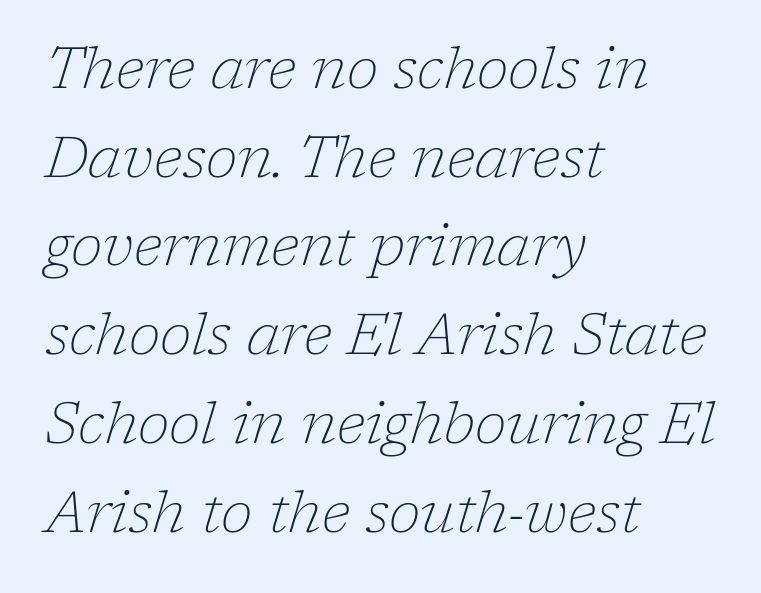
The typesetter chose a ragged-right arrangement here. The cut favours lightness, reaching ordinary text weight at its darkest. Observe the serifs anchoring each vertical stroke in this sample. Rendered with sloped, italic letterforms. Proportional: the letters do not fall into vertical columns.
